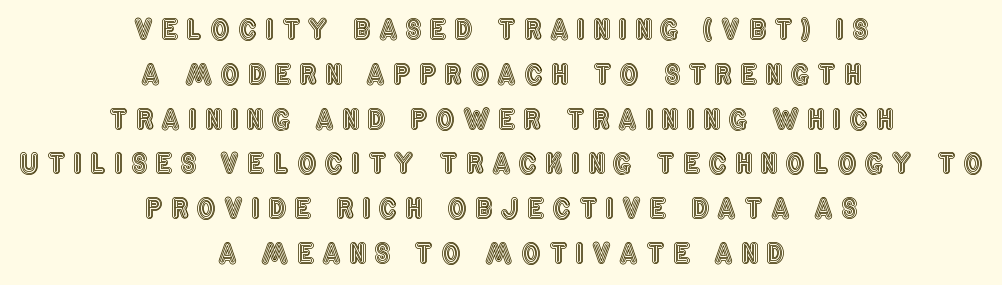
Q: Is the text italic (slanted)? A: No, it is upright.
Q: Is the text underlined? A: No.
Q: How is the paragraph aligned? A: Centered.
Q: Is the spacing between letters normal or unusually wide? A: Unusually wide.
Q: Is the spacing between lines tight, normal or loose? A: Normal.
